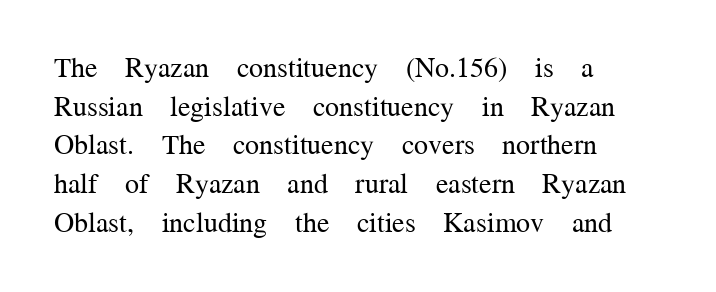
Q: Is the text bold? A: No.
Q: Is the text italic (slanted)? A: No, it is upright.
Q: Is the typeface a serif or a sans-serif typeface? A: Serif.
Q: Is the text underlined? A: No.
Q: How is the paragraph aligned? A: Left-aligned.
Q: Is the spacing between letters normal or unusually wide? A: Normal.
Q: Is the spacing between lines tight, normal or loose? A: Normal.
Q: Width (condensed, normal, or wide)? A: Normal.
Q: Stroke contrast? A: Medium.
Q: x-height? A: Medium.
Q: Monospaced? A: No.
